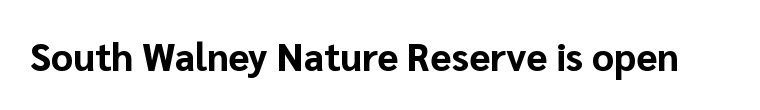
Q: Is the text bold? A: Yes.
Q: Is the text italic (slanted)? A: No, it is upright.
Q: Is the typeface a serif or a sans-serif typeface? A: Sans-serif.
Q: Is the text underlined? A: No.
Q: Is the spacing between letters normal or unusually wide? A: Normal.
Q: Width (condensed, normal, or wide)? A: Normal.
Q: Stroke contrast? A: Low.
Q: x-height? A: Medium.
Q: Monospaced? A: No.
